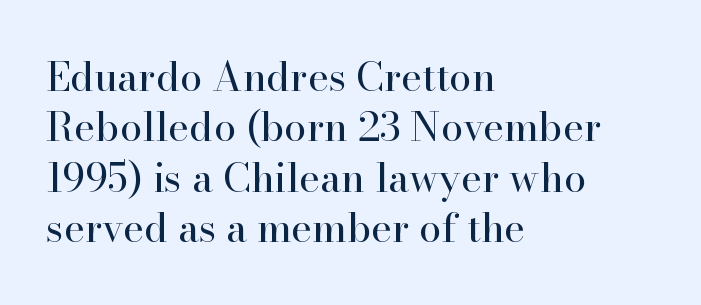
These lines are set flush left with a ragged right edge. Observe the ordinary spacing: letters are neighbours, not strangers. Type style note: has serifs. The font's upright variant was chosen for this text.
